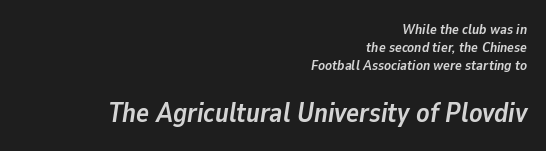
Q: Is the text bold? A: Yes.
Q: Is the text italic (slanted)? A: Yes, it leans right by about 9 degrees.
Q: Is the text underlined? A: No.
Q: How is the paragraph aligned? A: Right-aligned.
Q: Is the spacing between letters normal or unusually wide? A: Normal.
Q: Is the spacing between lines tight, normal or loose? A: Normal.
Q: Which block of text is set in a larger size, the first (top) or the second (bottom)? A: The second (bottom) one.
